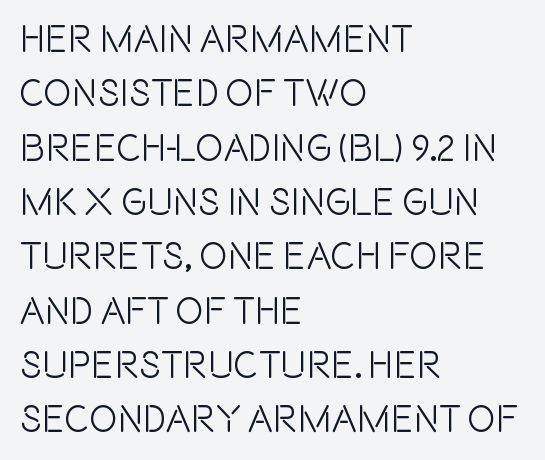
How would I describe the line gaps? Plain and ordinary. The letters advance in unequal steps, a hallmark of proportional type. Observe the absence of serifs on each vertical stroke in this sample. Underlining? Definitely not there. This sample uses an upright cut, with every glyph sitting square on the baseline. Here the glyphs are tracked normally, forming tight word shapes.
